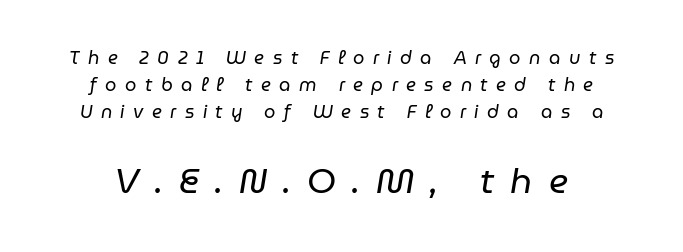
The image shows 35 px regular-weight type, italic (leaning right); set centered, normal line spacing (1.5x), unusually wide letter spacing (+0.47 em), not underlined; the second (bottom) block is 1.94x larger; low stroke contrast and a medium x-height.
